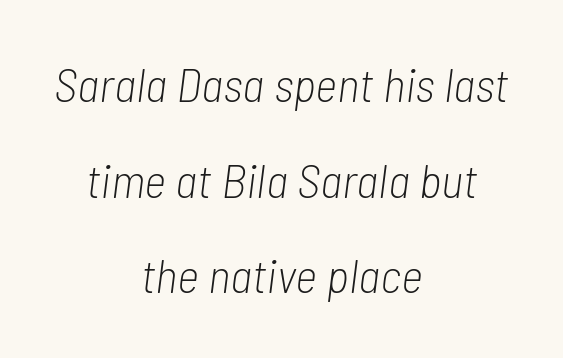
The image shows 48 px light, condensed type, italic (leaning right); set centered, loose line spacing (1.99x), normal letter spacing, not underlined; low stroke contrast and a medium x-height.
